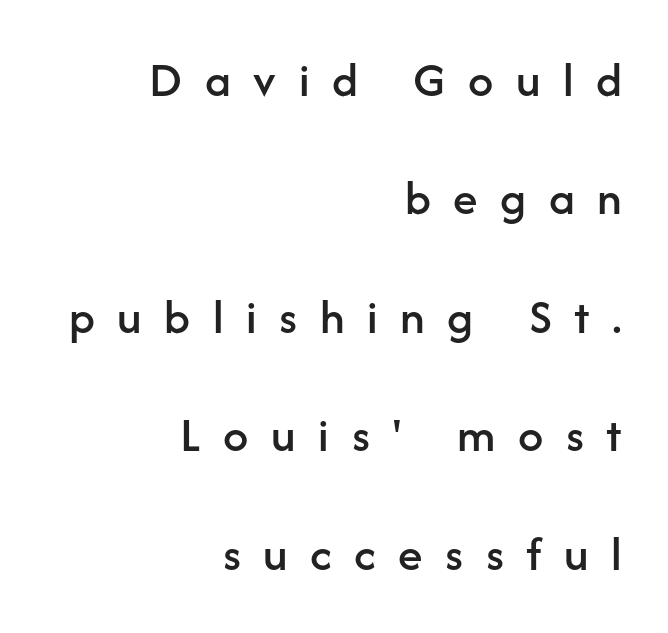
{"serif": "no", "italic": "no", "width": "normal", "stroke_contrast": "low", "x_height": "medium", "monospaced": "no", "underline": "no", "align": "right", "line_spacing": "loose", "line_spacing_ratio": 2.37, "letter_spacing": "wide", "letter_spacing_em": 0.45, "glyph_px": 50}
